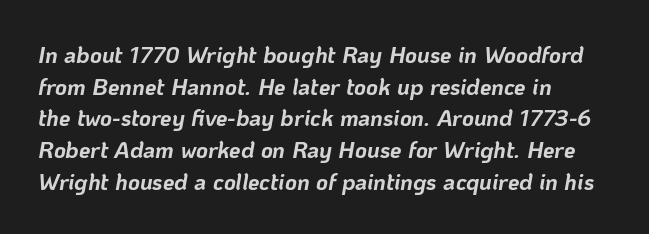
Characters follow at the spacing the type designer built in. It's the slanting kind of type. Descenders are the only things crossing below the line. The paragraph has a hard left edge and a soft right edge. The characters look thick and weighty, a clear bold.
